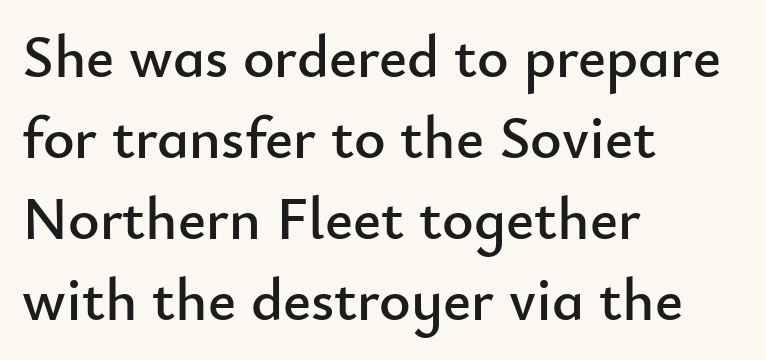
The image shows 60 px sans-serif type, upright; set left-aligned, normal line spacing (1.35x), normal letter spacing, not underlined; low stroke contrast and a small x-height.
